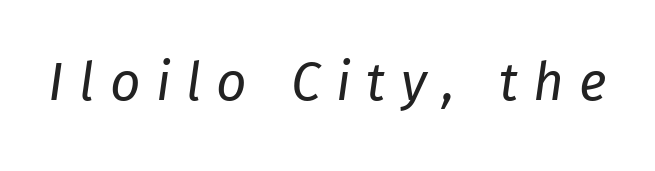
The image shows 53 px regular-weight type, italic (leaning right); set unusually wide letter spacing (+0.29 em), not underlined; low stroke contrast and a medium x-height.
